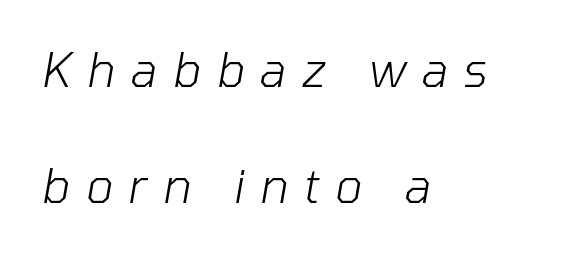
{"italic": "yes", "lean": "right", "slant_degrees": 10, "bold": "no", "weight": "light", "width": "normal", "stroke_contrast": "low", "x_height": "medium", "monospaced": "no", "underline": "no", "align": "left", "line_spacing": "loose", "line_spacing_ratio": 2.46, "letter_spacing": "wide", "letter_spacing_em": 0.33, "glyph_px": 47}
